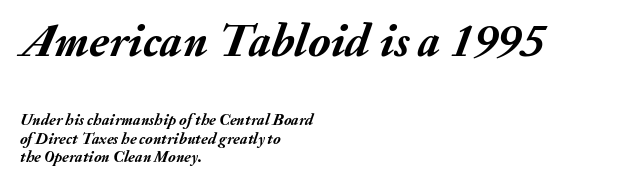
The image shows 47 px semibold type, italic (leaning right); set left-aligned, line spacing 1.16x, normal letter spacing, not underlined; the first (top) block is 2.94x larger; medium stroke contrast and a small x-height.
